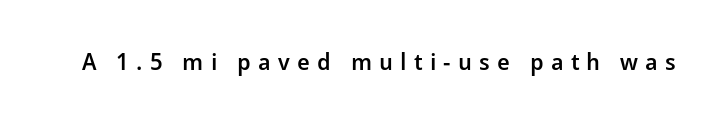
{"italic": "no", "bold": "semi", "underline": "no", "letter_spacing": "wide", "letter_spacing_em": 0.31, "glyph_px": 23}
